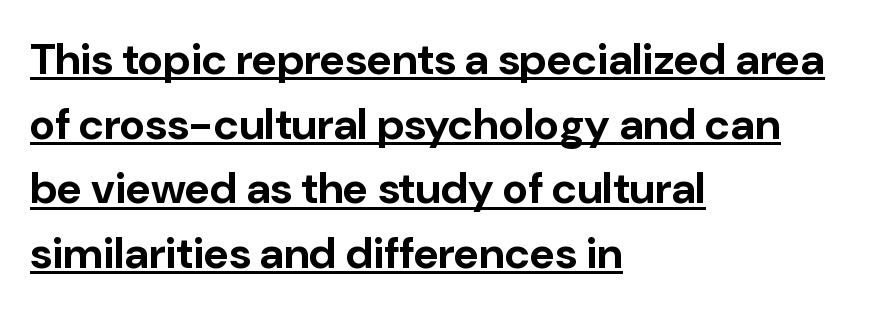
{"serif": "no", "italic": "no", "bold": "yes", "weight": "bold", "width": "normal", "stroke_contrast": "low", "x_height": "medium", "monospaced": "no", "underline": "yes", "align": "left", "line_spacing": "normal", "line_spacing_ratio": 1.47, "letter_spacing": "normal", "letter_spacing_em": 0.0, "glyph_px": 44}
